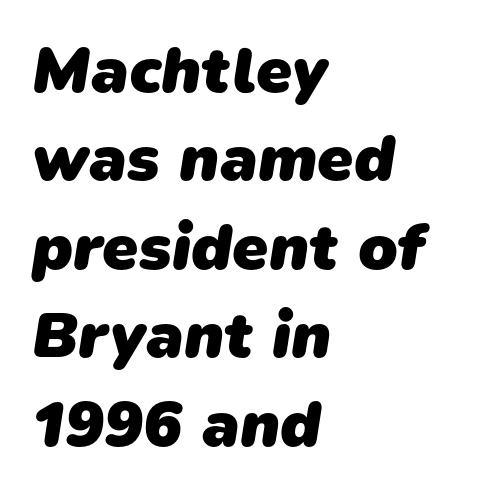
One-word summary of the alignment: left. The font family rendered here belongs to the sans-serif group. Strokes here are thick enough to call this a true bold. The line texture is even and compact thanks to regular tracking. Decoration check: the copy has no underline. The passage shown is typed in a proportional face where columns would drift.
